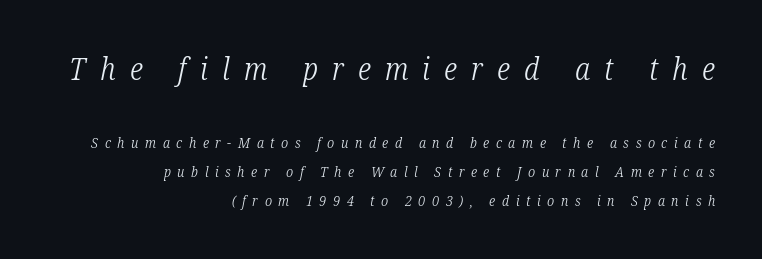
The passage shown is not underscored anywhere. Short and long lines alike share a common ending point at right. Rows of type keep a wide berth in the vertical direction. Nothing heavy about these letters — not bold at all.
